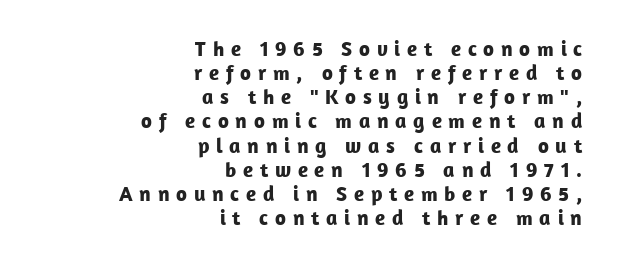
{"italic": "no", "bold": "yes", "underline": "no", "align": "right", "line_spacing": "tight", "line_spacing_ratio": 1.15, "letter_spacing": "wide", "letter_spacing_em": 0.32, "glyph_px": 21}
